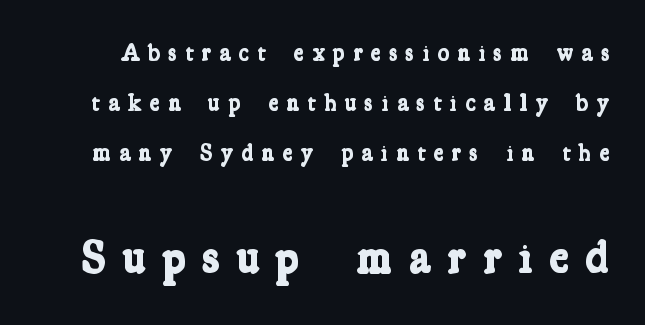
Varying glyph widths throughout — classic text-font behaviour. As a designer I'd log this as weight 700, bold. Words float on clear page, feet unadorned. Serif or sans? Serif — the stroke terminals have little feet. The line-height multiplier appears high, well above default. Here the glyphs are tracked loosely, breaking word shapes into spaced letters.
